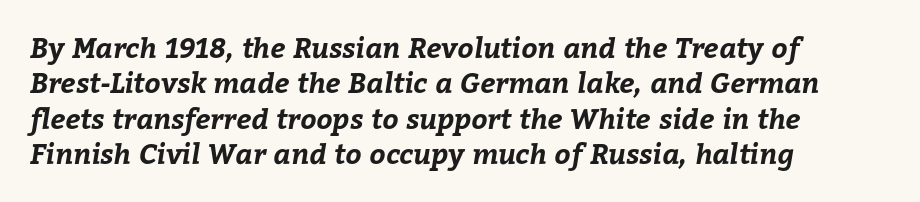
{"bold": "yes", "weight": "bold", "width": "normal", "stroke_contrast": "low", "x_height": "medium", "monospaced": "no", "underline": "no", "align": "left", "line_spacing": "normal", "line_spacing_ratio": 1.26, "letter_spacing": "normal", "letter_spacing_em": 0.0, "glyph_px": 28}
